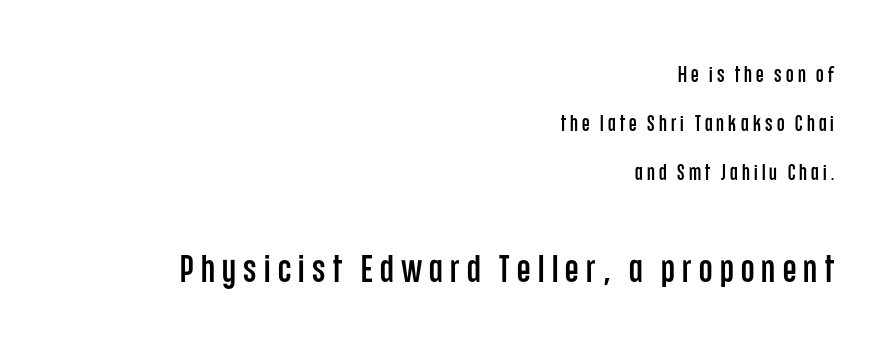
The image shows 39 px condensed sans-serif type, upright; set right-aligned, loose line spacing (2.22x), not underlined; the second (bottom) block is 1.77x larger; low stroke contrast and a large x-height.
